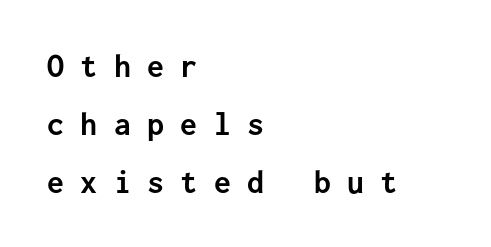
Q: Is the text bold? A: Yes.
Q: Is the text italic (slanted)? A: No, it is upright.
Q: Is the typeface a serif or a sans-serif typeface? A: Sans-serif.
Q: Is the text underlined? A: No.
Q: How is the paragraph aligned? A: Left-aligned.
Q: Is the spacing between letters normal or unusually wide? A: Unusually wide.
Q: Is the spacing between lines tight, normal or loose? A: Normal.
Q: Width (condensed, normal, or wide)? A: Normal.
Q: Stroke contrast? A: Low.
Q: x-height? A: Medium.
Q: Monospaced? A: Yes.
